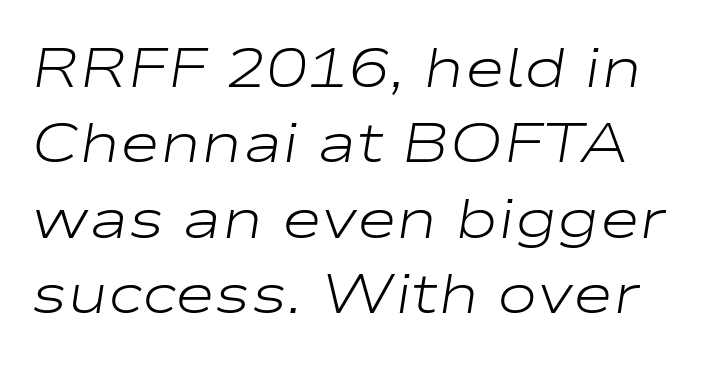
Q: Is the text bold? A: No.
Q: Is the text italic (slanted)? A: Yes, it leans right by about 9 degrees.
Q: Is the text underlined? A: No.
Q: Is the spacing between letters normal or unusually wide? A: Normal.
Q: Is the spacing between lines tight, normal or loose? A: Normal.
Q: Width (condensed, normal, or wide)? A: Wide.
Q: Stroke contrast? A: Low.
Q: x-height? A: Medium.
Q: Monospaced? A: No.
